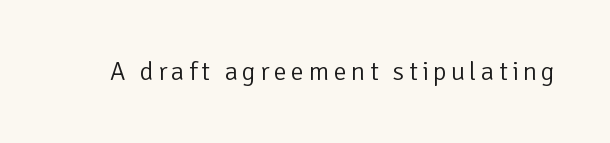
{"italic": "no", "bold": "no", "underline": "no", "glyph_px": 26}
